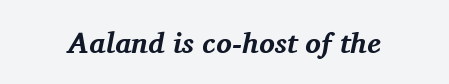
Q: Is the text bold? A: Yes.
Q: Is the text italic (slanted)? A: Yes, it leans right by about 11 degrees.
Q: Is the typeface a serif or a sans-serif typeface? A: Serif.
Q: Is the text underlined? A: No.
Q: Is the spacing between letters normal or unusually wide? A: Normal.
Q: Width (condensed, normal, or wide)? A: Normal.
Q: Stroke contrast? A: Medium.
Q: x-height? A: Medium.
Q: Monospaced? A: No.
